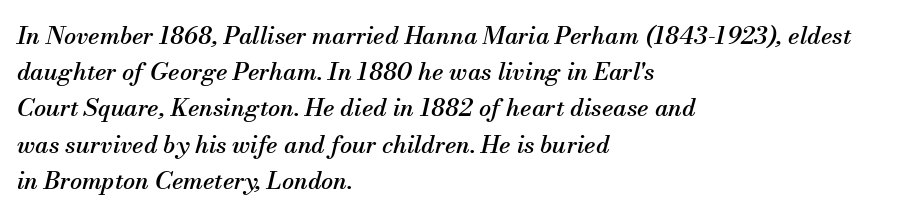
The image shows 24 px text type, italic (leaning right); set left-aligned, normal line spacing (1.51x), normal letter spacing, not underlined.
